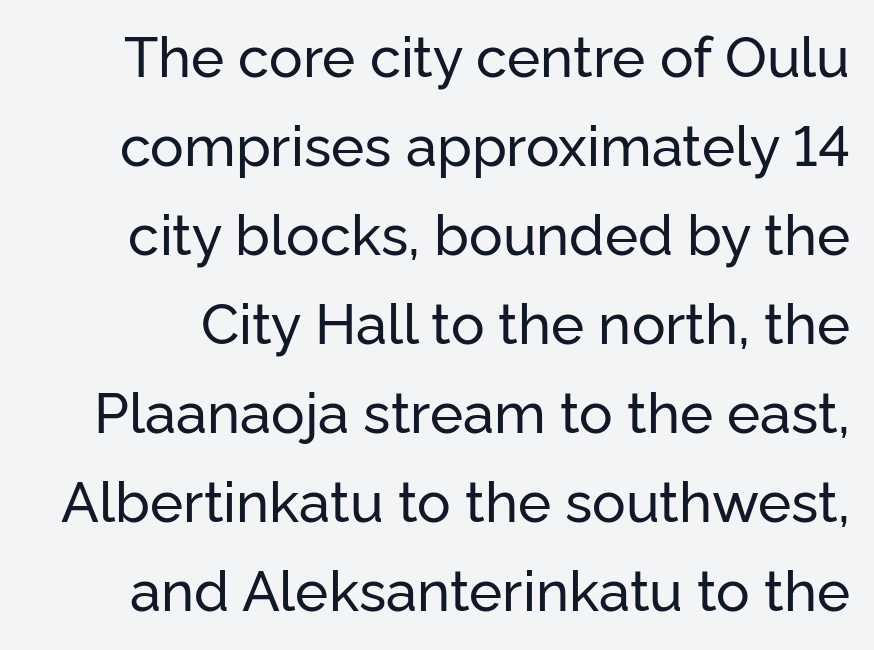
Q: Is the text italic (slanted)? A: No, it is upright.
Q: Is the typeface a serif or a sans-serif typeface? A: Sans-serif.
Q: Is the text underlined? A: No.
Q: Is the spacing between letters normal or unusually wide? A: Normal.
Q: Is the spacing between lines tight, normal or loose? A: Normal.
Q: Width (condensed, normal, or wide)? A: Normal.
Q: Stroke contrast? A: Low.
Q: x-height? A: Medium.
Q: Monospaced? A: No.
